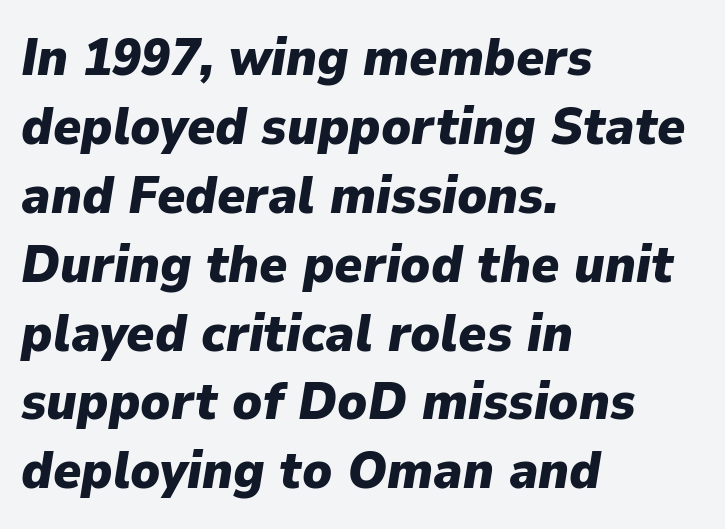
Q: Is the text bold? A: Yes.
Q: Is the text italic (slanted)? A: Yes, it leans right by about 9 degrees.
Q: Is the text underlined? A: No.
Q: How is the paragraph aligned? A: Left-aligned.
Q: Is the spacing between letters normal or unusually wide? A: Normal.
Q: Is the spacing between lines tight, normal or loose? A: Normal.
Q: Width (condensed, normal, or wide)? A: Normal.
Q: Stroke contrast? A: Low.
Q: x-height? A: Medium.
Q: Monospaced? A: No.
